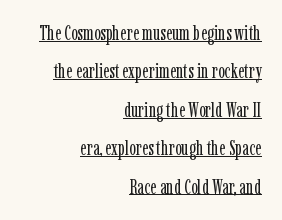
{"italic": "no", "bold": "no", "underline": "yes", "align": "right", "line_spacing": "loose", "line_spacing_ratio": 1.92, "letter_spacing": "normal", "letter_spacing_em": 0.0, "glyph_px": 20}
